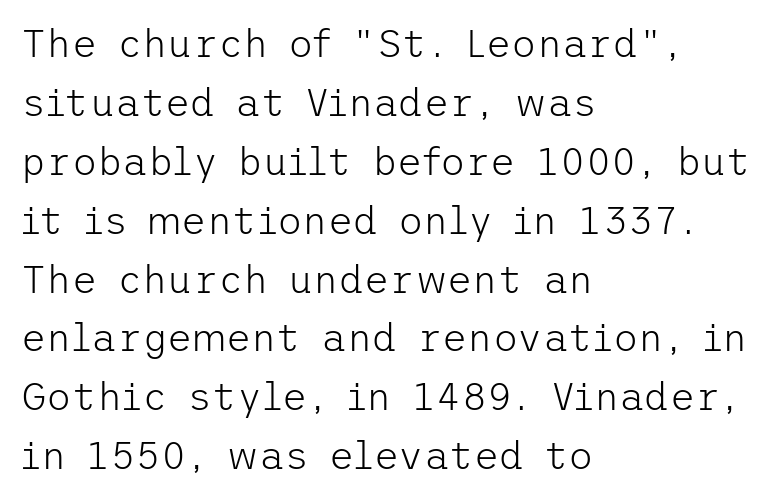
The image shows 39 px light sans-serif type, upright; set left-aligned, normal line spacing (1.51x), normal letter spacing, not underlined; low stroke contrast and a medium x-height.
